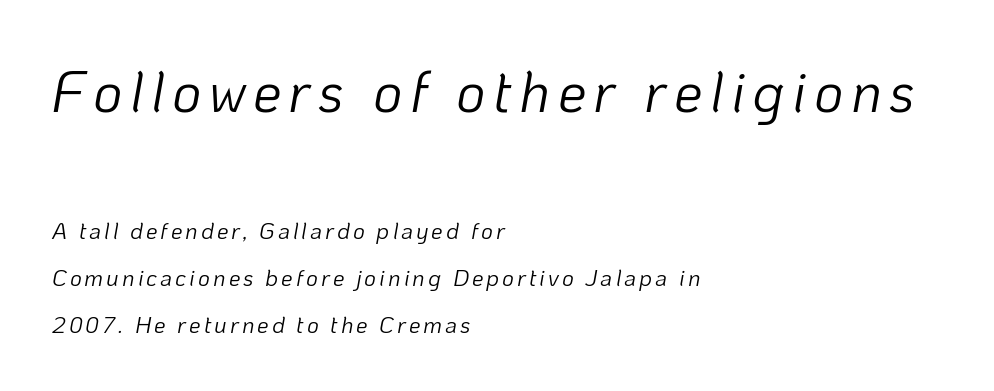
Horizontally, the lines are justified to the leading edge only. The string is rendered with underlining switched off. Rendered with sloped, italic letterforms. The space between consecutive lines is lavish.
